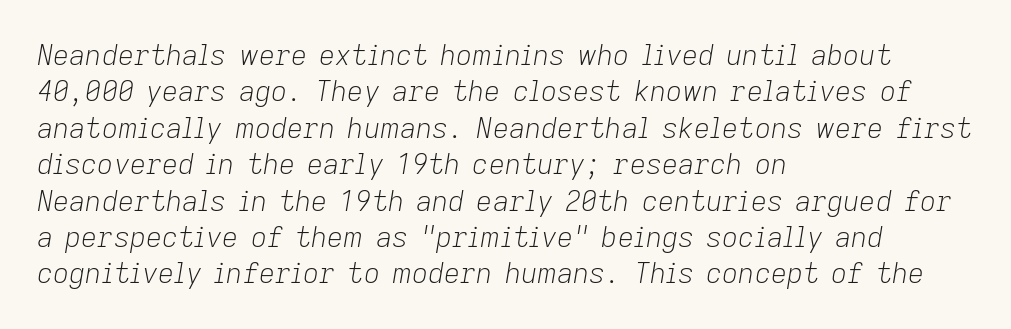
Q: Is the text bold? A: No.
Q: Is the text italic (slanted)? A: Yes, it leans right by about 9 degrees.
Q: Is the text underlined? A: No.
Q: How is the paragraph aligned? A: Left-aligned.
Q: Is the spacing between letters normal or unusually wide? A: Normal.
Q: Is the spacing between lines tight, normal or loose? A: Normal.
Q: Width (condensed, normal, or wide)? A: Normal.
Q: Stroke contrast? A: Low.
Q: x-height? A: Medium.
Q: Monospaced? A: No.
